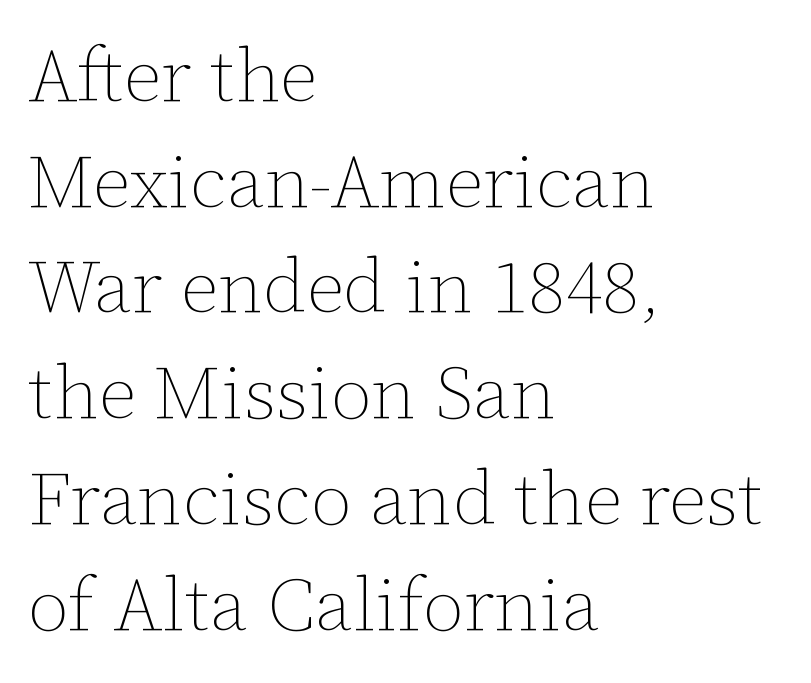
Rows of type keep a routine distance in the vertical direction. Characters remain perfectly vertical along every line. This rendering uses left alignment, leaving the right contour irregular. The space directly below the letters is spotless. Glyph-to-glyph distance matches everyday printed text.
